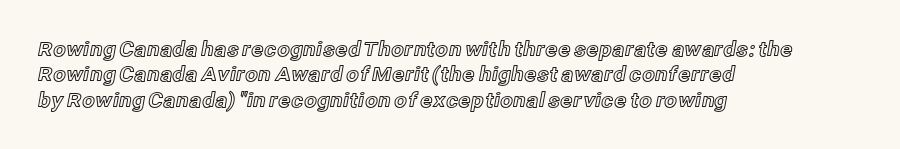
{"underline": "no", "align": "left", "line_spacing": "normal", "line_spacing_ratio": 1.27, "letter_spacing": "normal", "letter_spacing_em": 0.0, "glyph_px": 20}
